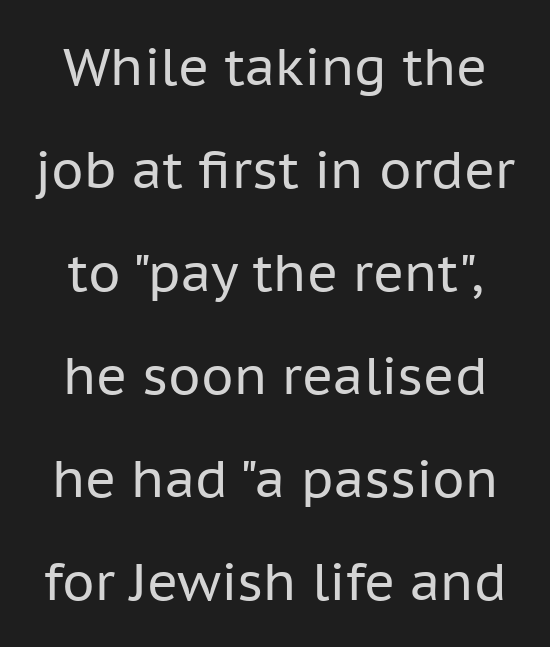
The image shows 52 px regular-weight sans-serif type, upright; set loose line spacing (1.98x), normal letter spacing, not underlined; low stroke contrast and a medium x-height.
